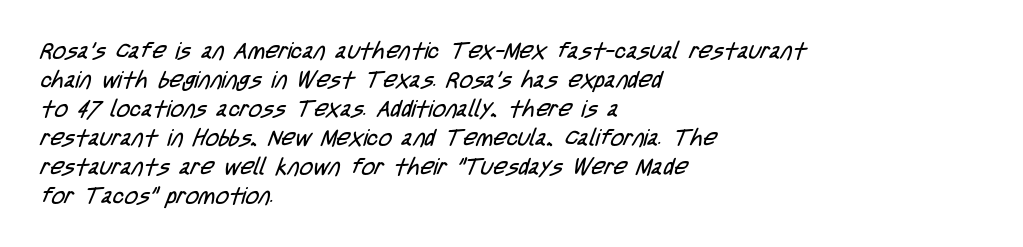
{"bold": "no", "underline": "no", "align": "left", "line_spacing": "normal", "line_spacing_ratio": 1.26, "letter_spacing": "normal", "letter_spacing_em": 0.0, "glyph_px": 23}
